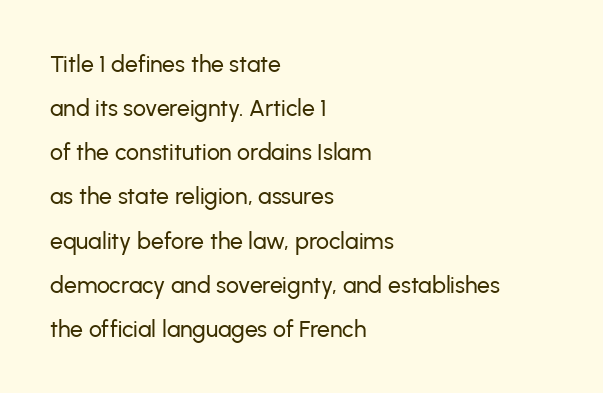
The space directly below the letters is spotless. Vertical spacing — loose. What stands out about the letter spacing? Nothing — it is the standard amount. Does the copy run flush right? No — it runs flush left.
